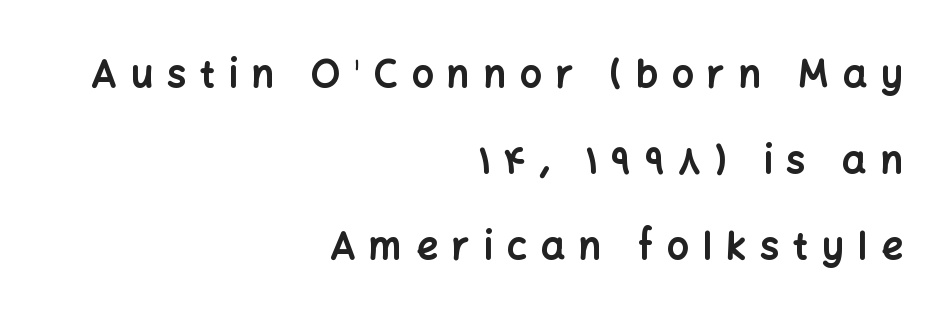
Someone cranked the tracking dial way up on this one. Horizontal alignment here is rightward, an uncommon choice for prose. Is there any slant? The stems are plumb. Successive baselines arrive slowly, with a big drop between each. Regarding serifs, this sample does without them.
